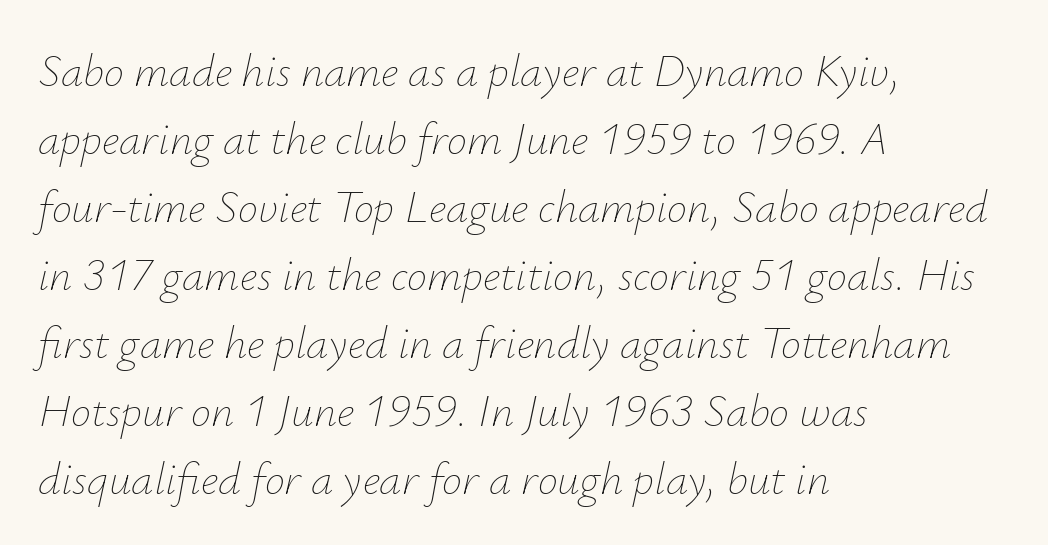
The image shows 45 px thin type, italic (leaning right); set left-aligned, normal line spacing (1.51x), normal letter spacing, not underlined; low stroke contrast and a small x-height.
